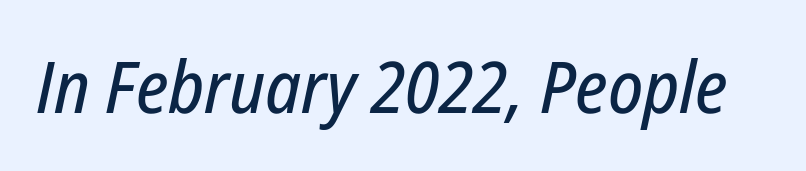
The image shows 72 px condensed type, italic (leaning right); set normal letter spacing, not underlined; low stroke contrast and a medium x-height.
